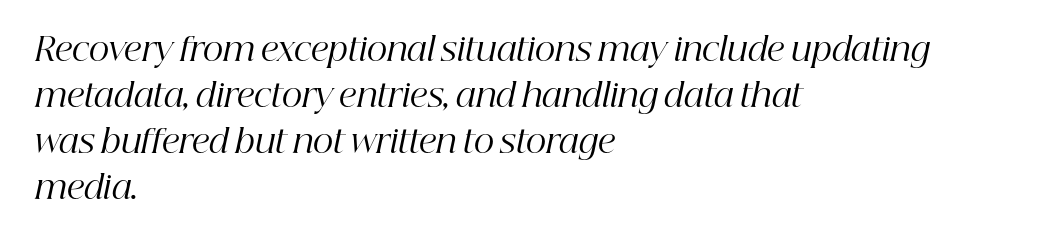
The image shows 32 px regular-weight serif type, italic (leaning right); set left-aligned, normal line spacing (1.44x), normal letter spacing, not underlined; high stroke contrast and a medium x-height.
